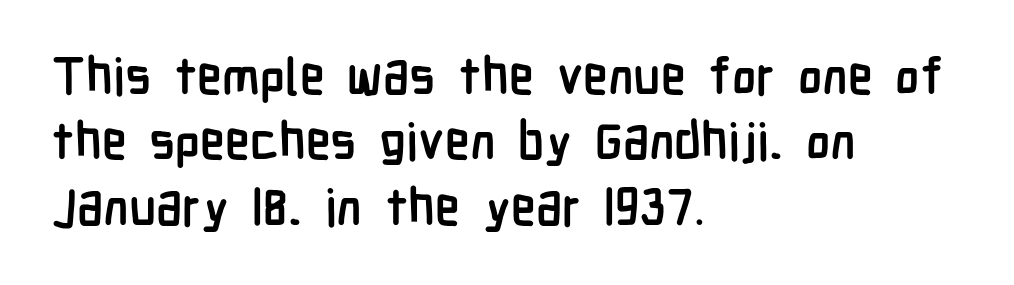
Only glyphs here, with clear space below each row. The passage shown is typed in a proportional face where columns would drift. Normally led — the rows are evenly, conventionally spaced. Line beginnings align vertically; line endings do not.
